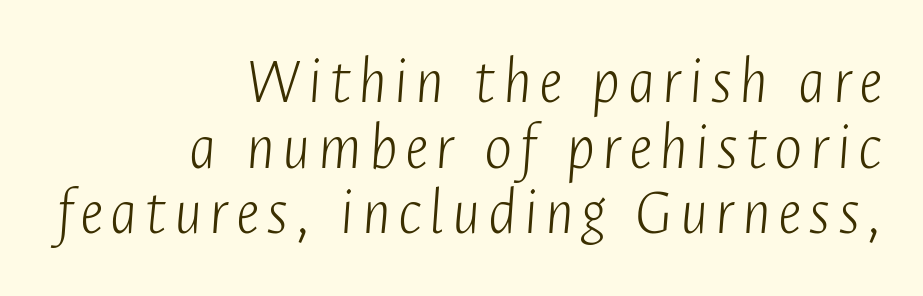
{"italic": "yes", "lean": "right", "slant_degrees": 4, "bold": "no", "weight": "light", "width": "condensed", "stroke_contrast": "low", "x_height": "medium", "monospaced": "no", "underline": "no", "align": "right", "line_spacing": "tight", "line_spacing_ratio": 0.98, "glyph_px": 67}
